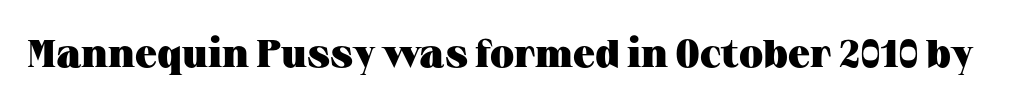
Varying glyph widths throughout — classic text-font behaviour. Type without underlining. There is no visible air inserted between adjacent glyphs. Upright lettering throughout. Serif or sans? Serif — the stroke terminals have little feet.
